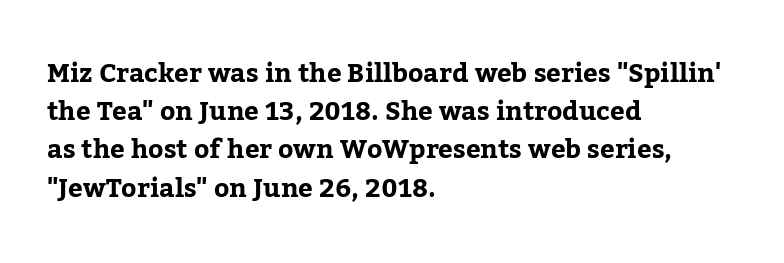
The image shows 26 px bold type, upright; set left-aligned, normal line spacing (1.47x), normal letter spacing, not underlined.
